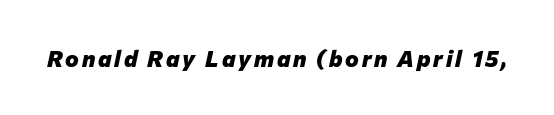
Q: Is the text bold? A: Yes.
Q: Is the text italic (slanted)? A: Yes, it leans right by about 12 degrees.
Q: Is the text underlined? A: No.
